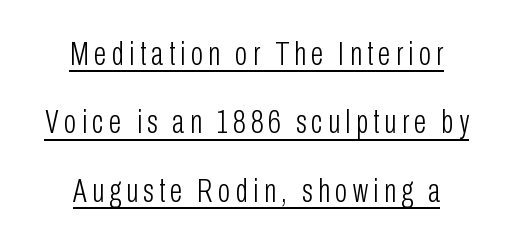
{"serif": "no", "italic": "no", "bold": "no", "weight": "light", "width": "condensed", "stroke_contrast": "low", "x_height": "medium", "monospaced": "no", "underline": "yes", "align": "center", "line_spacing": "loose", "line_spacing_ratio": 2.07, "glyph_px": 33}
